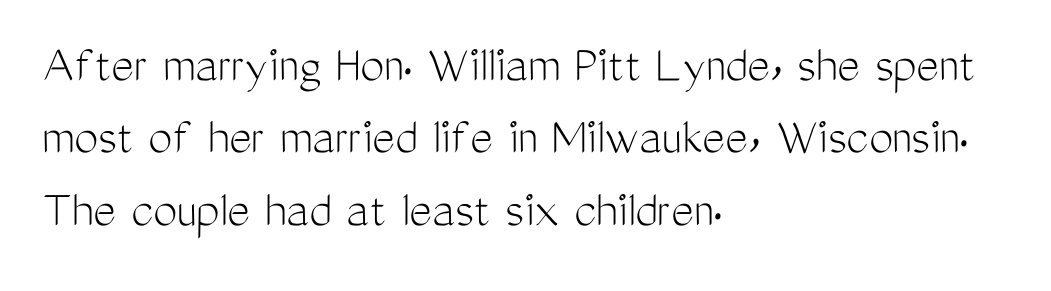
Is there any slant? The stems are plumb. Proportional: the letters do not fall into vertical columns. The weight tops out at a normal text grade. Grotesque or geometric, the face here clearly has no serifs. Short note: letters normally spaced.
